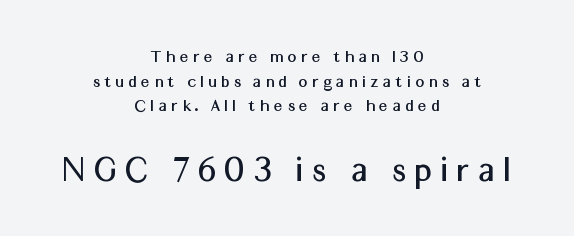
The image shows 38 px sans-serif type, upright; set centered, normal line spacing (1.3x), unusually wide letter spacing (+0.26 em), not underlined; the second (bottom) block is 2.0x larger; medium stroke contrast and a medium x-height.
